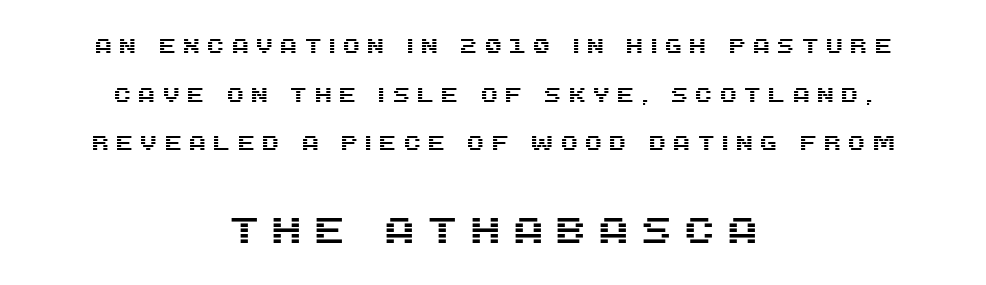
Where is the straight margin? There isn't one; the lines are centered. Honestly, there is no underline to notice here at all. To sum up the face: it is a sans, with no serifs. The face used here is proportionally spaced, like ordinary book or web type. When letters stand straight like this, we call the style roman or upright. In terms of leading, this rendering errs on the spacious side.
